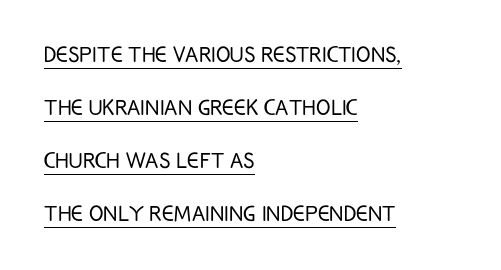
The image shows 27 px text type, upright; set left-aligned, loose line spacing (1.96x), normal letter spacing, underlined.
